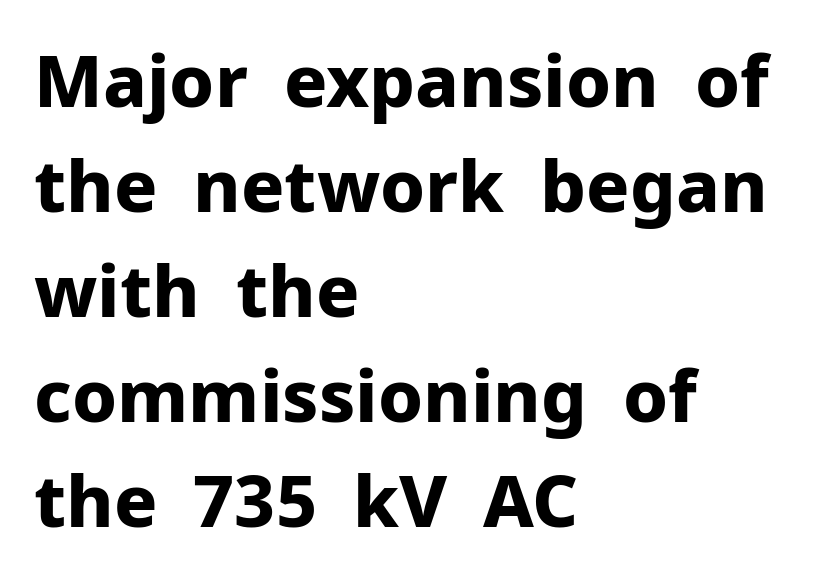
{"serif": "no", "italic": "no", "bold": "yes", "weight": "bold", "width": "normal", "stroke_contrast": "low", "x_height": "medium", "monospaced": "no", "underline": "no", "align": "left", "line_spacing": "normal", "line_spacing_ratio": 1.46, "letter_spacing": "normal", "letter_spacing_em": 0.0, "glyph_px": 72}
